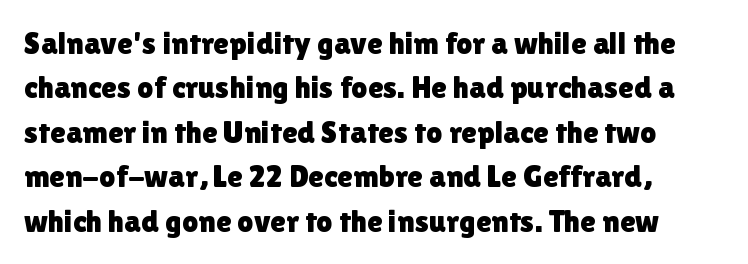
Q: Is the text italic (slanted)? A: No, it is upright.
Q: Is the typeface a serif or a sans-serif typeface? A: Sans-serif.
Q: Is the text underlined? A: No.
Q: How is the paragraph aligned? A: Left-aligned.
Q: Is the spacing between letters normal or unusually wide? A: Normal.
Q: Is the spacing between lines tight, normal or loose? A: Normal.
Q: Width (condensed, normal, or wide)? A: Normal.
Q: x-height? A: Medium.
Q: Monospaced? A: No.
